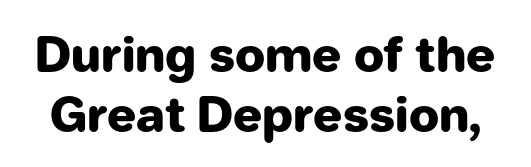
The image shows 48 px heavy sans-serif type, upright; set line spacing 1.24x, normal letter spacing, not underlined; low stroke contrast and a medium x-height.
